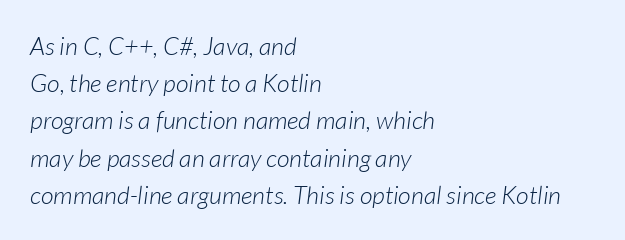
Reading down the block, your eye returns to a fixed left position each line. Caption: standard tracking, unaltered. Each row of text sits above clean, open space. Notice how descenders clear the ascenders below comfortably — that's standard leading. The characters are drawn with everyday or finer stroke widths. The font's italic variant was chosen for this text.
